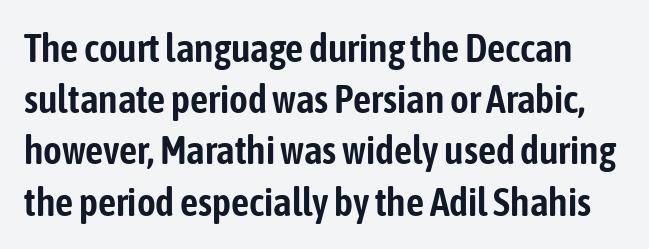
The image shows 40 px condensed sans-serif type, upright; set normal line spacing (1.28x), normal letter spacing, not underlined; low stroke contrast and a medium x-height.
